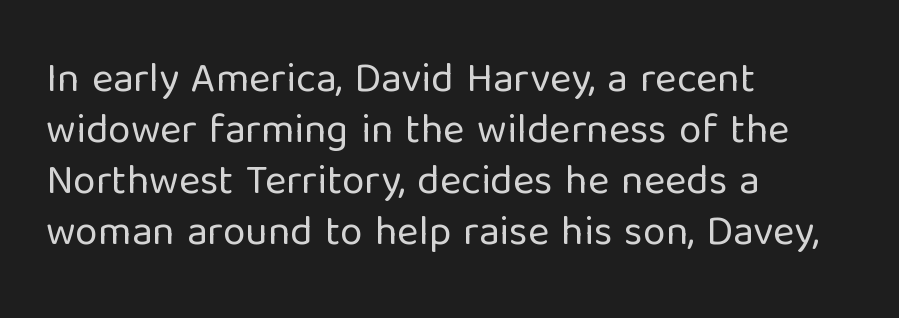
{"serif": "no", "italic": "no", "bold": "no", "weight": "regular", "width": "normal", "stroke_contrast": "low", "x_height": "medium", "monospaced": "no", "underline": "no", "align": "left", "line_spacing_ratio": 1.24, "letter_spacing": "normal", "letter_spacing_em": 0.0, "glyph_px": 41}
